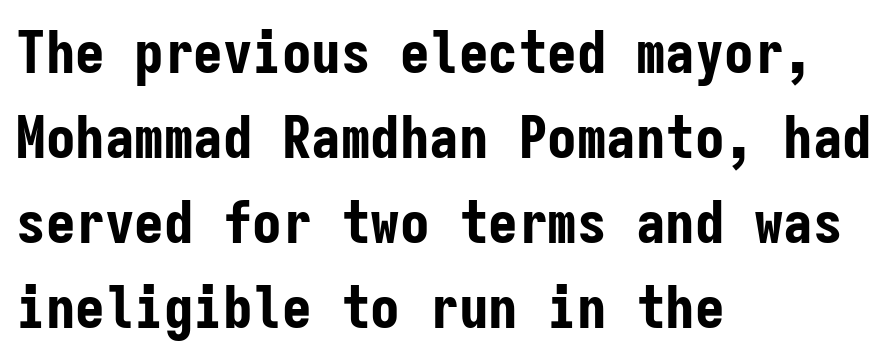
The image shows 59 px bold, condensed sans-serif type, upright, monospaced; set left-aligned, normal line spacing (1.44x), normal letter spacing, not underlined; low stroke contrast and a medium x-height.
